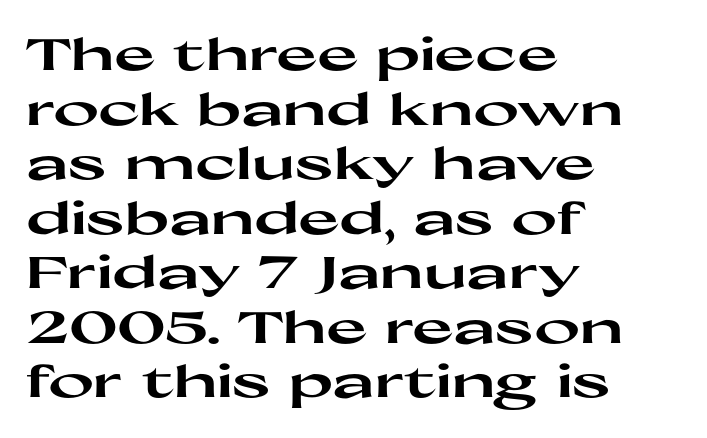
The image shows 44 px heavy, wide sans-serif type, upright; set left-aligned, line spacing 1.24x, normal letter spacing, not underlined; high stroke contrast and a medium x-height.
